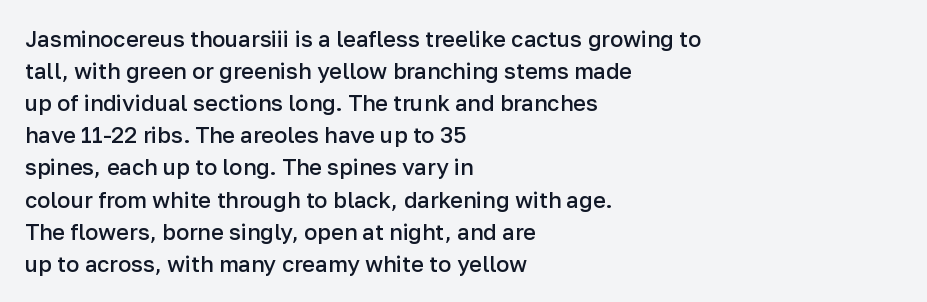
The image shows 22 px text type, upright; set left-aligned, normal line spacing (1.46x), normal letter spacing, not underlined.
